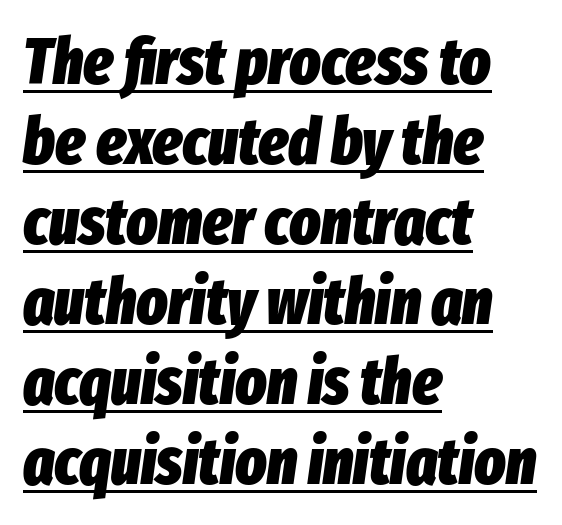
The image shows 65 px heavy, condensed type, italic (leaning right); set left-aligned, line spacing 1.23x, normal letter spacing, underlined; low stroke contrast and a medium x-height.
